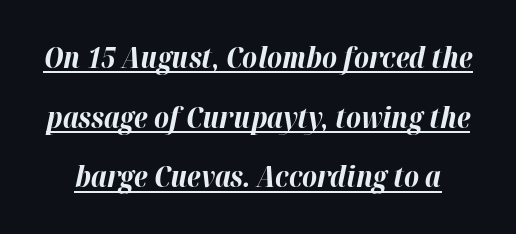
Q: Is the text bold? A: Yes.
Q: Is the text italic (slanted)? A: Yes, it leans right by about 12 degrees.
Q: Is the text underlined? A: Yes.
Q: Is the spacing between letters normal or unusually wide? A: Normal.
Q: Is the spacing between lines tight, normal or loose? A: Loose.
Q: Width (condensed, normal, or wide)? A: Normal.
Q: Stroke contrast? A: High.
Q: x-height? A: Medium.
Q: Monospaced? A: No.
